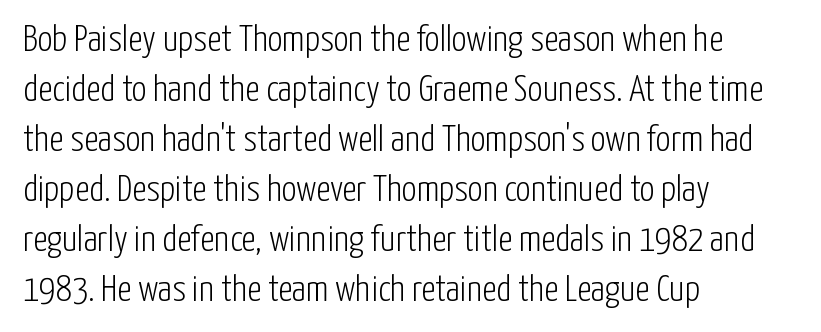
Q: Is the text bold? A: No.
Q: Is the text italic (slanted)? A: No, it is upright.
Q: Is the typeface a serif or a sans-serif typeface? A: Sans-serif.
Q: Is the text underlined? A: No.
Q: How is the paragraph aligned? A: Left-aligned.
Q: Is the spacing between letters normal or unusually wide? A: Normal.
Q: Is the spacing between lines tight, normal or loose? A: Normal.
Q: Width (condensed, normal, or wide)? A: Condensed.
Q: Stroke contrast? A: Low.
Q: x-height? A: Medium.
Q: Monospaced? A: No.
